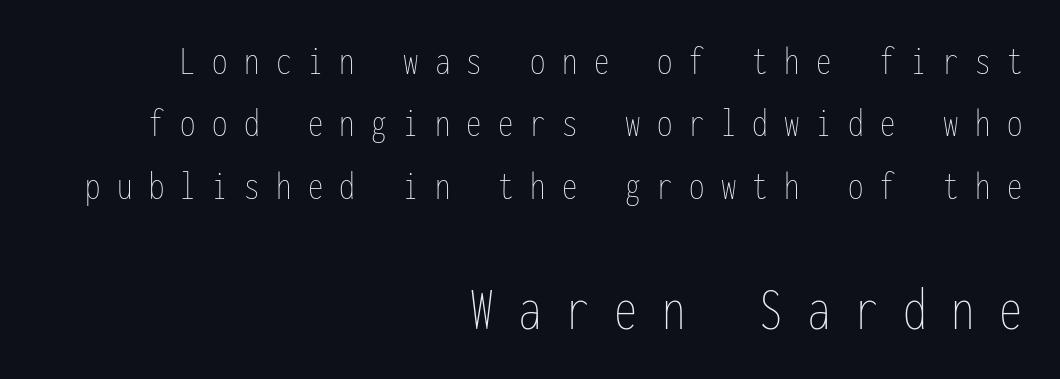
{"italic": "no", "bold": "no", "weight": "thin", "width": "condensed", "stroke_contrast": "low", "x_height": "medium", "monospaced": "yes", "underline": "no", "align": "right", "line_spacing": "normal", "line_spacing_ratio": 1.52, "letter_spacing": "wide", "letter_spacing_em": 0.4, "larger_block": "second", "size_ratio": 1.51, "glyph_px": 62}
